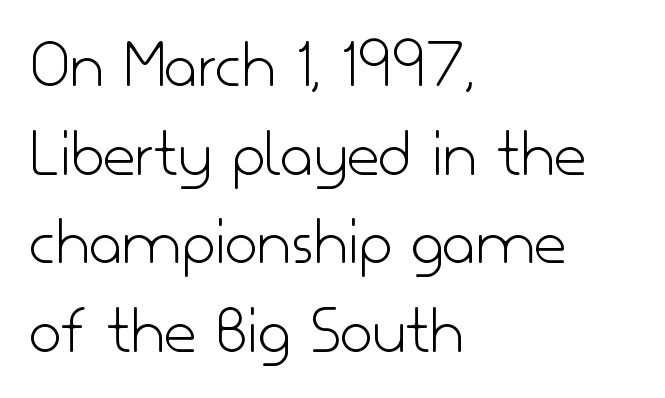
The space beneath each line is pristine and unruled. Horizontally, the lines are justified to the leading edge only. Spacing between characters is what you'd get straight out of the box. This sample uses a sans-serif face. The lines sit at an ordinary, default distance from one another. Upright lettering throughout.
